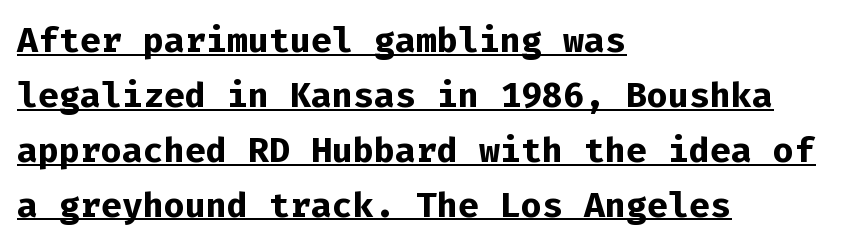
The image shows 35 px bold sans-serif type, upright, monospaced; set left-aligned, normal line spacing (1.57x), normal letter spacing, underlined; low stroke contrast and a medium x-height.
